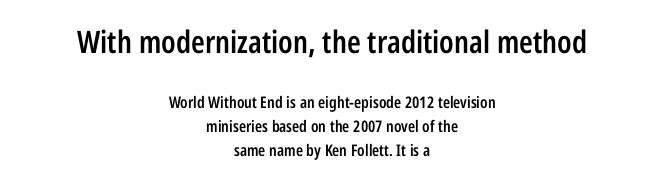
Q: Is the text bold? A: Semi-bold.
Q: Is the text italic (slanted)? A: No, it is upright.
Q: Is the typeface a serif or a sans-serif typeface? A: Sans-serif.
Q: Is the text underlined? A: No.
Q: How is the paragraph aligned? A: Centered.
Q: Is the spacing between letters normal or unusually wide? A: Normal.
Q: Is the spacing between lines tight, normal or loose? A: Normal.
Q: Which block of text is set in a larger size, the first (top) or the second (bottom)? A: The first (top) one.
Q: Width (condensed, normal, or wide)? A: Condensed.
Q: Stroke contrast? A: Low.
Q: x-height? A: Medium.
Q: Monospaced? A: No.
